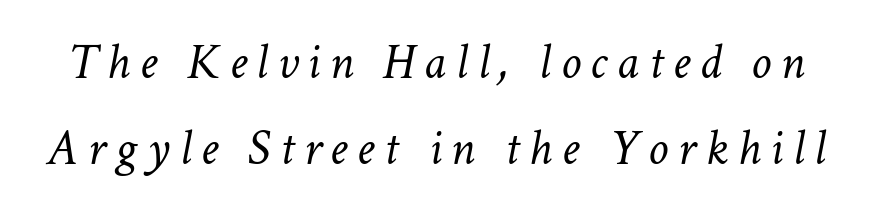
The image shows 51 px light type, italic (leaning right); set normal line spacing (1.69x), not underlined; low stroke contrast and a medium x-height.
